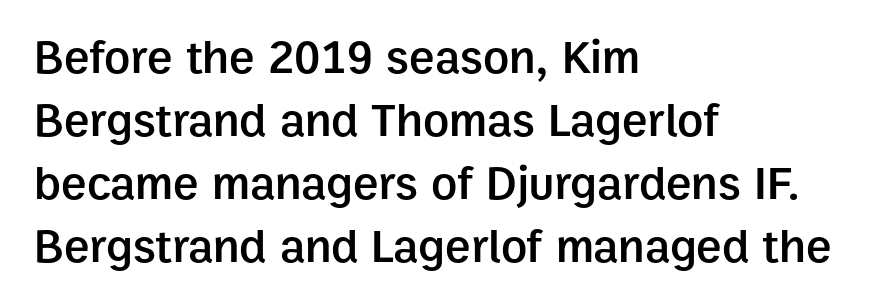
Q: Is the text bold? A: Semi-bold.
Q: Is the text italic (slanted)? A: No, it is upright.
Q: Is the typeface a serif or a sans-serif typeface? A: Sans-serif.
Q: Is the text underlined? A: No.
Q: How is the paragraph aligned? A: Left-aligned.
Q: Is the spacing between letters normal or unusually wide? A: Normal.
Q: Is the spacing between lines tight, normal or loose? A: Normal.
Q: Width (condensed, normal, or wide)? A: Normal.
Q: Stroke contrast? A: Low.
Q: x-height? A: Medium.
Q: Monospaced? A: No.
